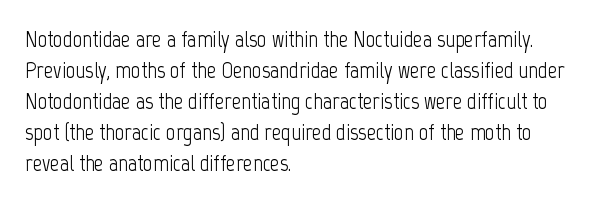
The image shows 23 px text type, upright; set left-aligned, normal line spacing (1.35x), normal letter spacing, not underlined.
